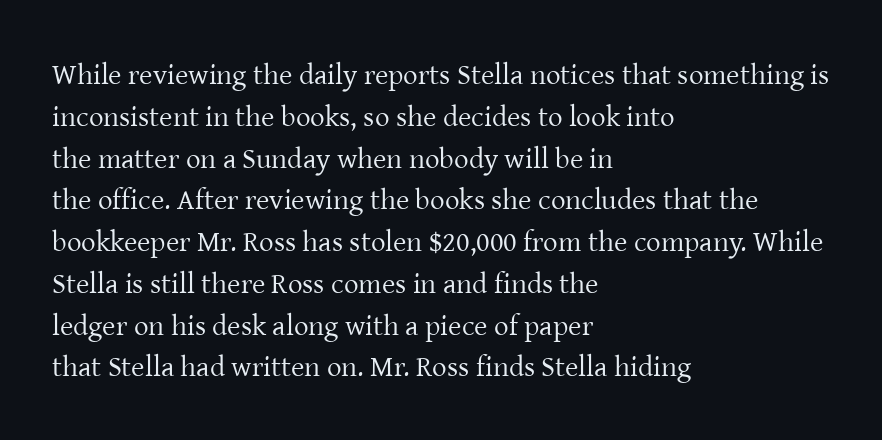
Q: Is the text bold? A: No.
Q: Is the text italic (slanted)? A: No, it is upright.
Q: Is the typeface a serif or a sans-serif typeface? A: Serif.
Q: Is the text underlined? A: No.
Q: How is the paragraph aligned? A: Left-aligned.
Q: Is the spacing between letters normal or unusually wide? A: Normal.
Q: Is the spacing between lines tight, normal or loose? A: Normal.
Q: Width (condensed, normal, or wide)? A: Normal.
Q: Stroke contrast? A: Low.
Q: x-height? A: Medium.
Q: Monospaced? A: No.
